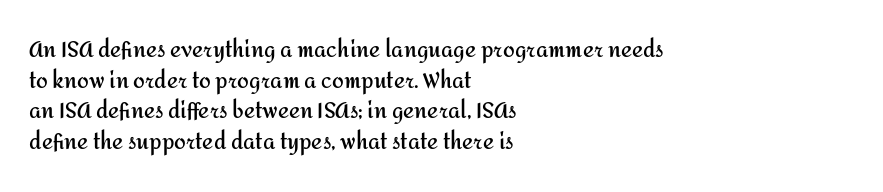
Glyph-to-glyph distance matches everyday printed text. If you drew a line through each stem, it would be perfectly vertical. Horizontal bands of white between lines are of average thickness. Type without underlining. The glyphs have the mass of a bold cut.
